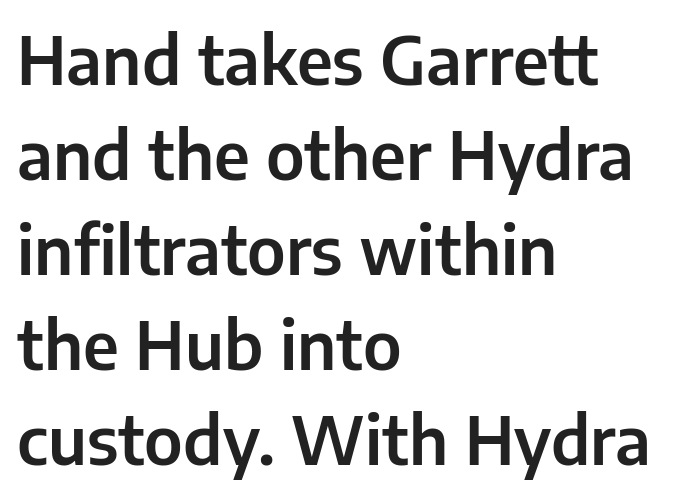
Descender tails drop into unmarked territory. In terms of letterspacing, this is plain default setting. In terms of leading, this rendering sits right in the middle. Posture: upright roman. The font family rendered here belongs to the sans-serif group. The lines in this sample share a left origin and differ only in where they stop.
